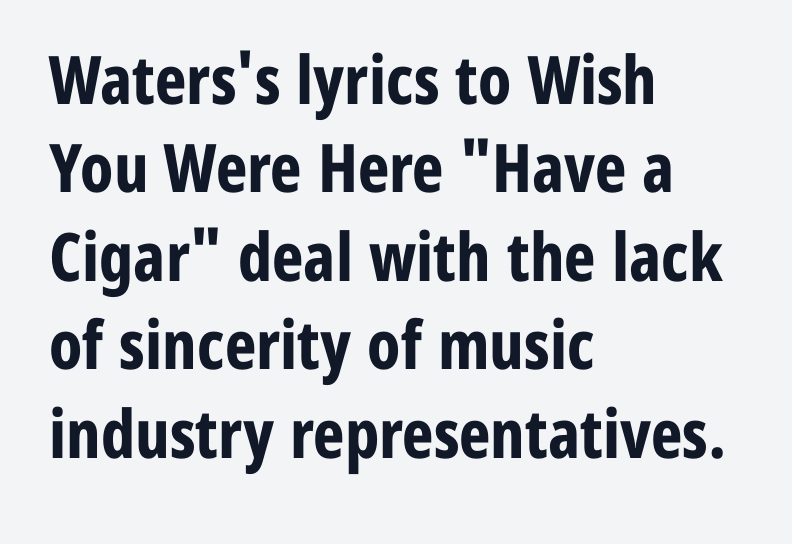
The strip under each line holds only bare page. Plenty of ink on the page — the face is bold. Horizontally, the lines are justified to the leading edge only. Successive baselines arrive at the customary interval. What kind of face is this? One without serifs — a sans.
